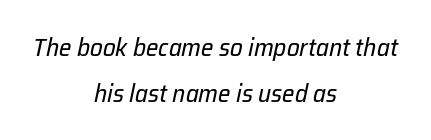
Q: Is the text bold? A: No.
Q: Is the text italic (slanted)? A: Yes, it leans right by about 12 degrees.
Q: Is the text underlined? A: No.
Q: How is the paragraph aligned? A: Centered.
Q: Is the spacing between letters normal or unusually wide? A: Normal.
